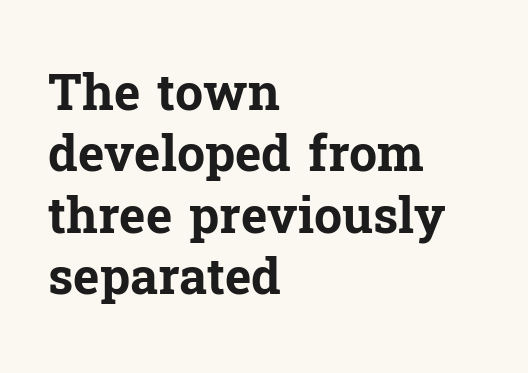
Q: Is the text bold? A: Yes.
Q: Is the text italic (slanted)? A: No, it is upright.
Q: Is the typeface a serif or a sans-serif typeface? A: Serif.
Q: Is the text underlined? A: No.
Q: How is the paragraph aligned? A: Left-aligned.
Q: Is the spacing between letters normal or unusually wide? A: Normal.
Q: Width (condensed, normal, or wide)? A: Normal.
Q: Stroke contrast? A: Low.
Q: x-height? A: Medium.
Q: Monospaced? A: No.
